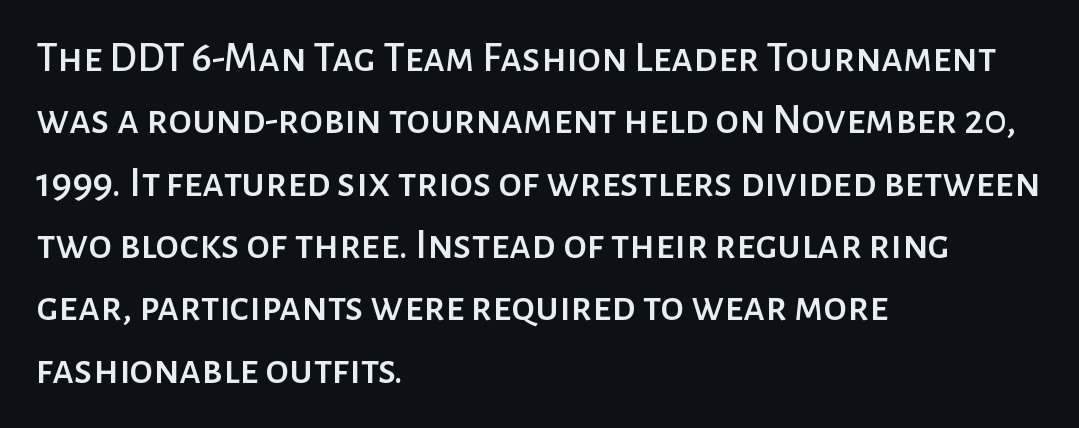
Q: Is the text italic (slanted)? A: No, it is upright.
Q: Is the typeface a serif or a sans-serif typeface? A: Sans-serif.
Q: Is the text underlined? A: No.
Q: How is the paragraph aligned? A: Left-aligned.
Q: Is the spacing between letters normal or unusually wide? A: Normal.
Q: Is the spacing between lines tight, normal or loose? A: Normal.
Q: Width (condensed, normal, or wide)? A: Normal.
Q: Stroke contrast? A: Low.
Q: x-height? A: Medium.
Q: Monospaced? A: No.
